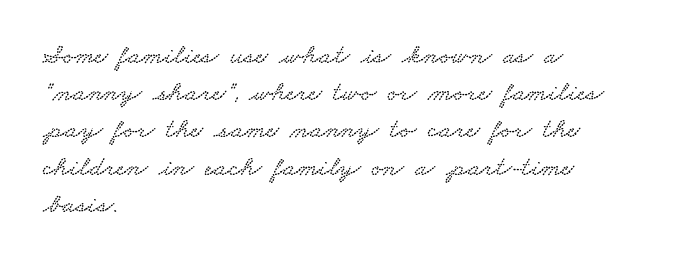
The image shows 28 px wide serif type; set left-aligned, normal line spacing (1.33x), normal letter spacing, not underlined; low stroke contrast and a small x-height.
